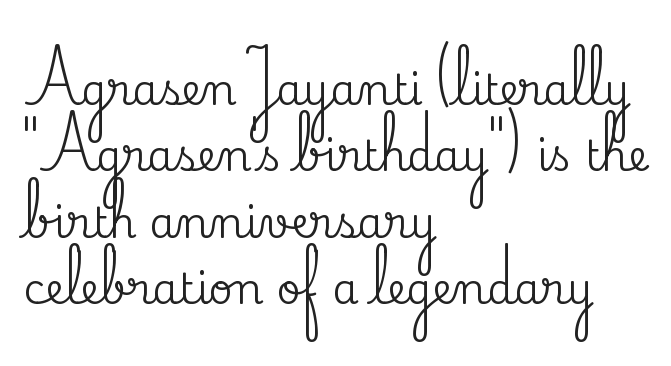
{"serif": "yes", "italic": "no", "width": "normal", "stroke_contrast": "medium", "x_height": "small", "monospaced": "no", "underline": "no", "align": "left", "line_spacing": "normal", "line_spacing_ratio": 1.58, "letter_spacing": "normal", "letter_spacing_em": 0.0, "glyph_px": 42}
